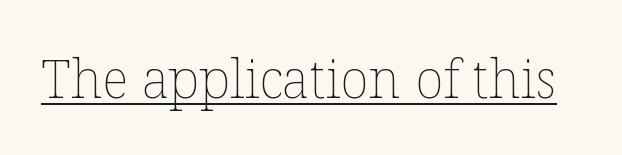
The image shows 53 px thin type, upright; set normal letter spacing, underlined; low stroke contrast and a medium x-height.
